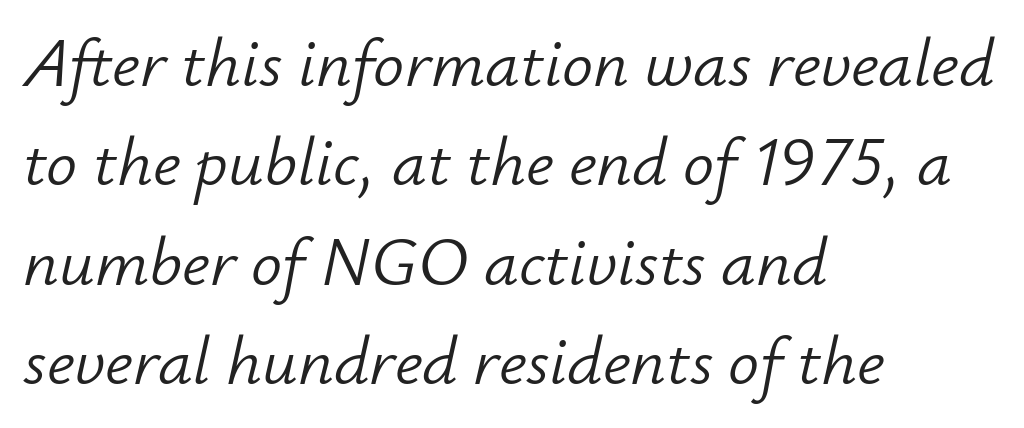
A classic flush-left, rag-right setting is used for this passage. Observe the lean: these are italic letterforms. Each letter keeps its own natural width here, so spacing adapts to shape. The passage shown is not underscored anywhere.
